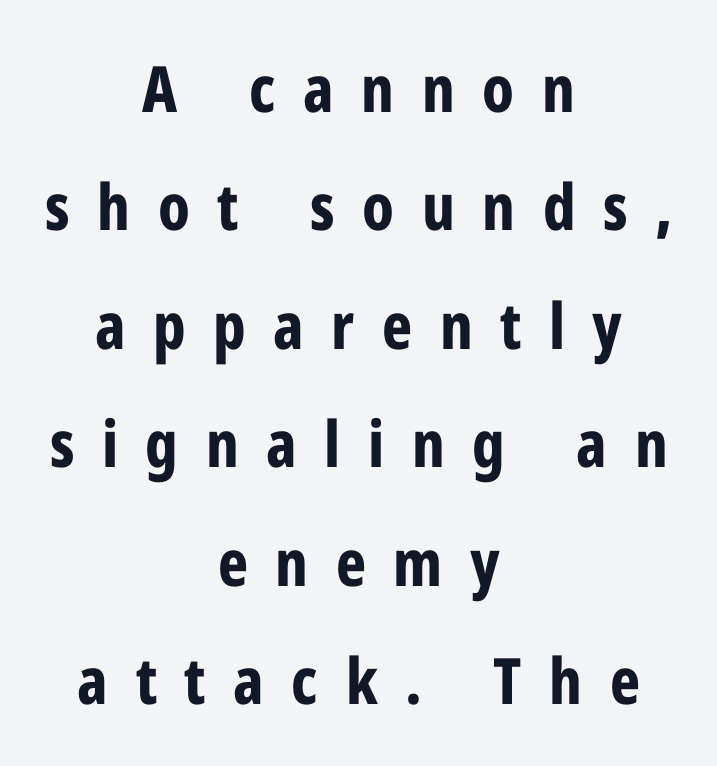
Classification — sans serif. The face used here is proportionally spaced, like ordinary book or web type. Glance below the letters and you will spot only blank space. Italic? Not at all — the glyphs are vertical. Students, note that the glyphs here are deliberately spaced far apart.
